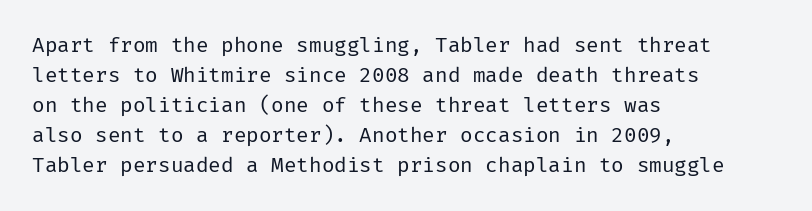
The image shows 21 px text type, upright; set left-aligned, normal line spacing (1.43x), normal letter spacing, not underlined.
